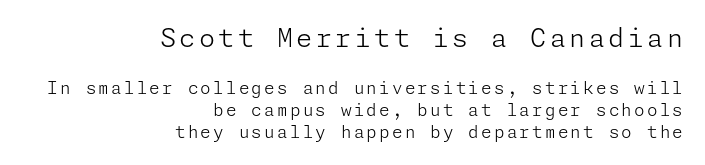
The image shows 26 px text type, upright; set right-aligned, normal line spacing (1.31x), not underlined; the first (top) block is 1.53x larger.
